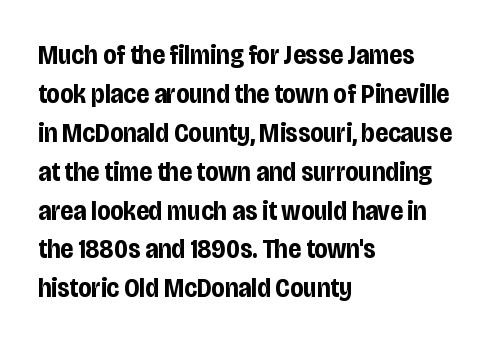
The image shows 27 px bold type, upright; set left-aligned, normal line spacing (1.44x), normal letter spacing, not underlined.
